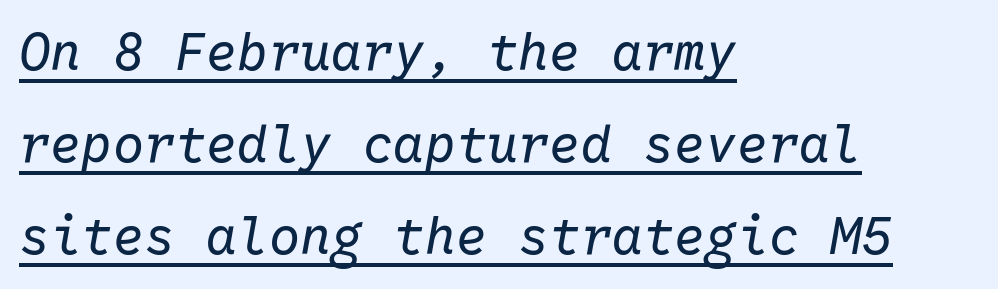
Q: Is the text bold? A: No.
Q: Is the text italic (slanted)? A: Yes, it leans right by about 10 degrees.
Q: Is the text underlined? A: Yes.
Q: How is the paragraph aligned? A: Left-aligned.
Q: Is the spacing between letters normal or unusually wide? A: Normal.
Q: Width (condensed, normal, or wide)? A: Normal.
Q: Stroke contrast? A: Low.
Q: x-height? A: Medium.
Q: Monospaced? A: Yes.
